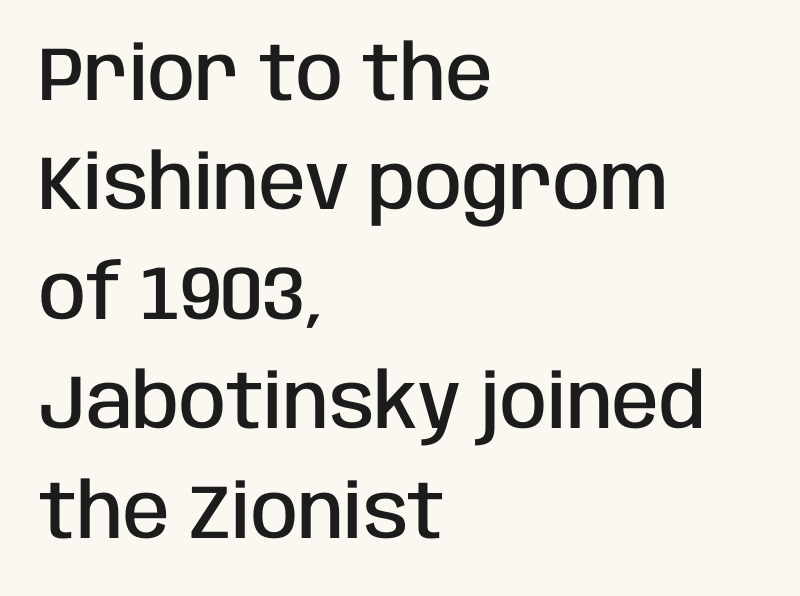
The image shows 76 px semibold, condensed sans-serif type, upright; set left-aligned, normal line spacing (1.44x), normal letter spacing, not underlined; low stroke contrast and a large x-height.
